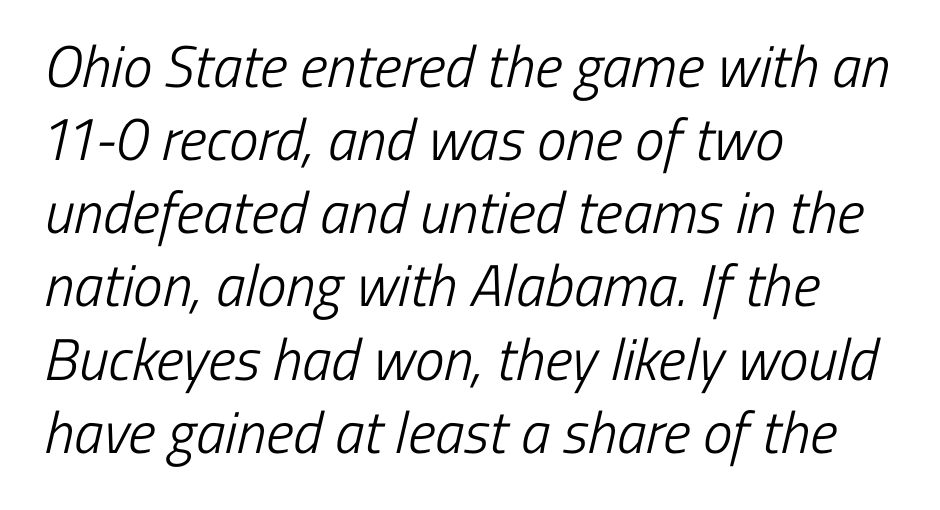
Nope, no serifs anywhere on these letters. Type without underlining. Here the designer chose a conventional face with non-uniform glyph widths. The rendering keeps characters at their native spacing.
